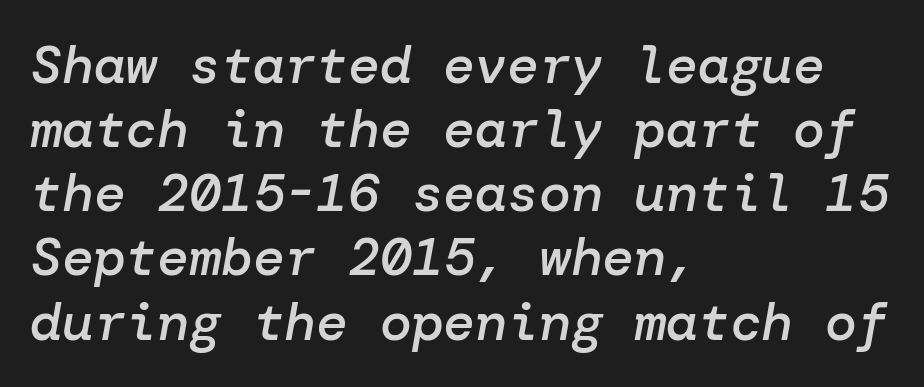
The zone under the glyphs is completely vacant. Does the weight exceed regular? Yes, but only to semibold. Horizontal alignment here is leftward, the default for most running prose. Here the glyphs are tracked normally, forming tight word shapes. The font's italic variant was chosen for this text.
